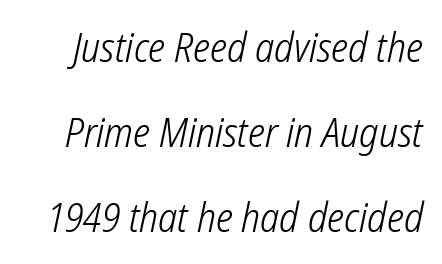
The image shows 40 px light, condensed sans-serif type; set loose line spacing (2.13x), normal letter spacing, not underlined; low stroke contrast and a medium x-height.
